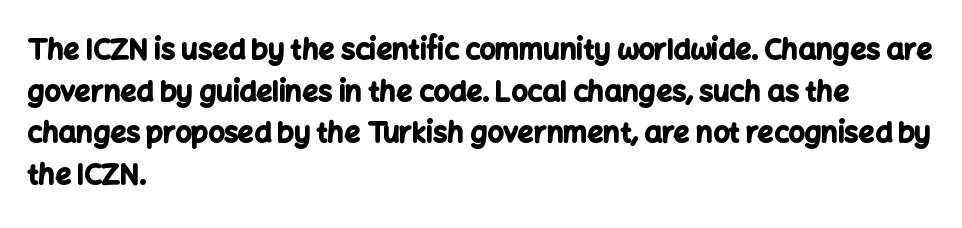
The image shows 28 px bold sans-serif type, upright; set left-aligned, normal line spacing (1.49x), normal letter spacing, not underlined; low stroke contrast and a medium x-height.
